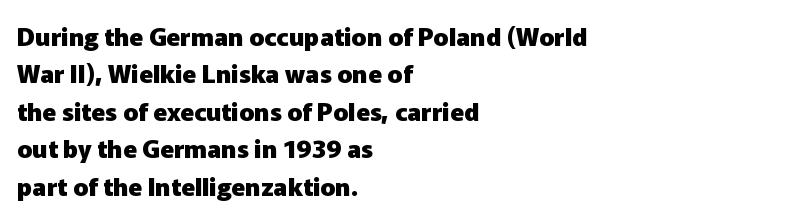
Q: Is the text bold? A: Yes.
Q: Is the text italic (slanted)? A: No, it is upright.
Q: Is the text underlined? A: No.
Q: How is the paragraph aligned? A: Left-aligned.
Q: Is the spacing between letters normal or unusually wide? A: Normal.
Q: Is the spacing between lines tight, normal or loose? A: Normal.
